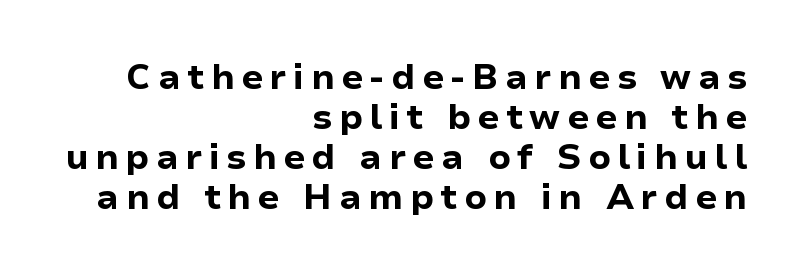
{"serif": "no", "italic": "no", "bold": "yes", "weight": "bold", "width": "normal", "stroke_contrast": "low", "x_height": "medium", "monospaced": "no", "underline": "no", "align": "right", "line_spacing": "tight", "line_spacing_ratio": 1.14, "glyph_px": 35}
